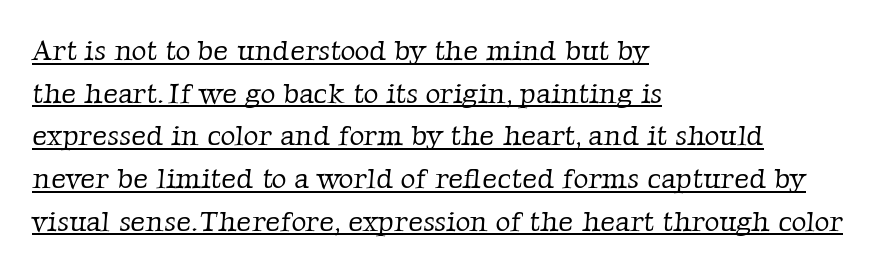
{"serif": "yes", "bold": "no", "weight": "light", "width": "normal", "stroke_contrast": "low", "x_height": "medium", "monospaced": "no", "underline": "yes", "align": "left", "line_spacing": "normal", "line_spacing_ratio": 1.47, "letter_spacing": "normal", "letter_spacing_em": 0.0, "glyph_px": 29}
